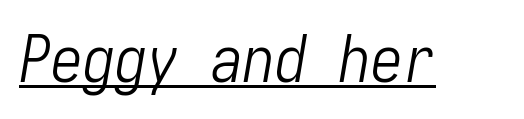
Q: Is the text bold? A: No.
Q: Is the text italic (slanted)? A: Yes, it leans right by about 10 degrees.
Q: Is the text underlined? A: Yes.
Q: Is the spacing between letters normal or unusually wide? A: Normal.
Q: Width (condensed, normal, or wide)? A: Condensed.
Q: Stroke contrast? A: Low.
Q: x-height? A: Medium.
